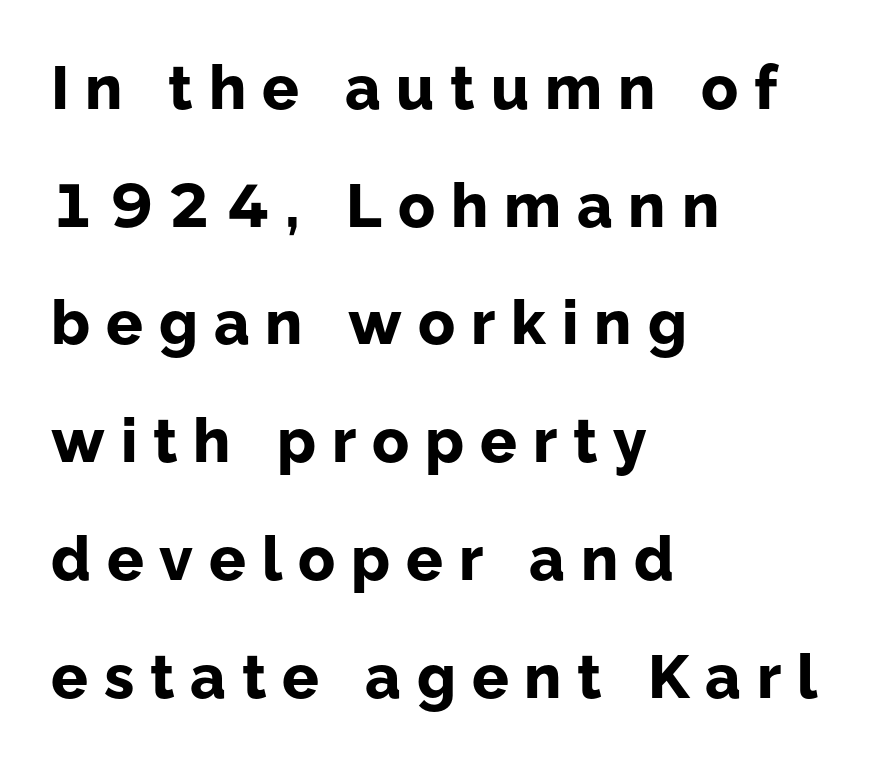
{"serif": "no", "italic": "no", "bold": "yes", "weight": "bold", "width": "normal", "stroke_contrast": "low", "x_height": "medium", "monospaced": "no", "underline": "no", "align": "left", "line_spacing": "loose", "line_spacing_ratio": 1.93, "letter_spacing": "wide", "letter_spacing_em": 0.26, "glyph_px": 61}
